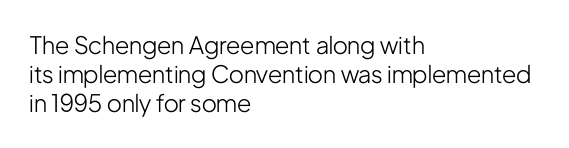
Q: Is the text bold? A: No.
Q: Is the text italic (slanted)? A: No, it is upright.
Q: Is the text underlined? A: No.
Q: How is the paragraph aligned? A: Left-aligned.
Q: Is the spacing between letters normal or unusually wide? A: Normal.
